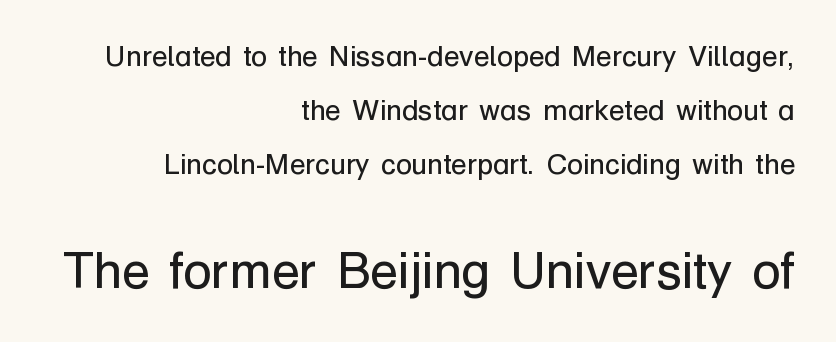
Q: Is the text bold? A: No.
Q: Is the text italic (slanted)? A: No, it is upright.
Q: Is the typeface a serif or a sans-serif typeface? A: Sans-serif.
Q: Is the text underlined? A: No.
Q: How is the paragraph aligned? A: Right-aligned.
Q: Is the spacing between letters normal or unusually wide? A: Normal.
Q: Which block of text is set in a larger size, the first (top) or the second (bottom)? A: The second (bottom) one.
Q: Width (condensed, normal, or wide)? A: Normal.
Q: Stroke contrast? A: Low.
Q: x-height? A: Medium.
Q: Monospaced? A: No.
